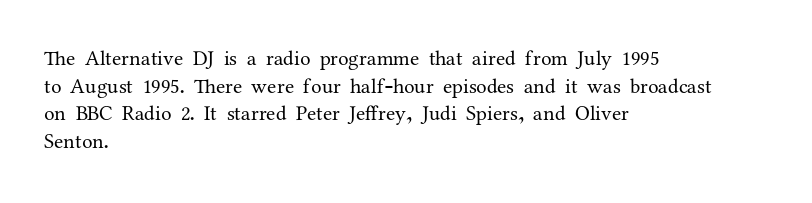
{"italic": "no", "bold": "no", "underline": "no", "align": "left", "line_spacing": "normal", "line_spacing_ratio": 1.32, "letter_spacing": "normal", "letter_spacing_em": 0.0, "glyph_px": 21}
